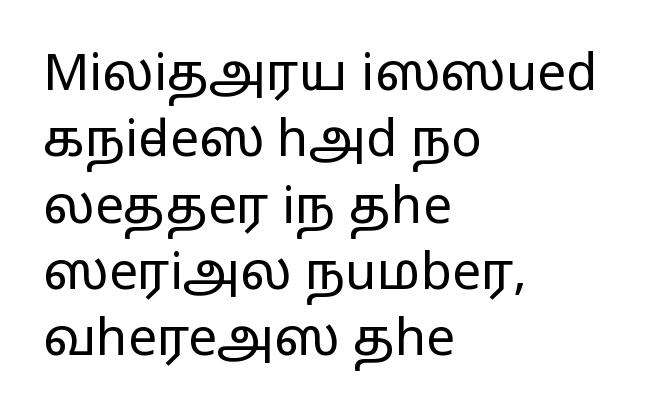
It's the straight-up-and-down kind of type. Nope, no serifs anywhere on these letters. Letters have the restrained weight of plain body copy at most. Does the leading feel generous? No, just average. The string is rendered with underlining switched off. These lines keep a tight, regular rhythm from letter to letter.
